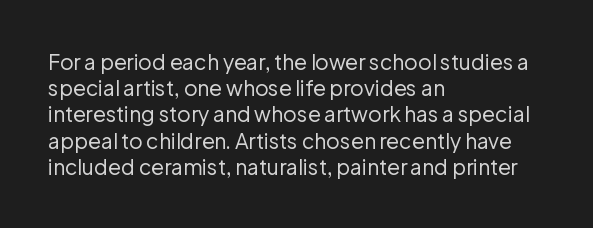
Q: Is the text bold? A: No.
Q: Is the text italic (slanted)? A: No, it is upright.
Q: Is the text underlined? A: No.
Q: How is the paragraph aligned? A: Left-aligned.
Q: Is the spacing between letters normal or unusually wide? A: Normal.
Q: Is the spacing between lines tight, normal or loose? A: Normal.
